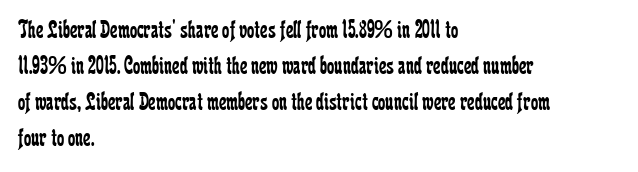
Teacher's note: observe the even left margin — that is flush-left alignment. Students, note that the glyphs here touch the page at normal intervals. Do the letters lean? They stand straight. Descenders hang freely into open space. Stem width sits at or under what a default text font uses.
